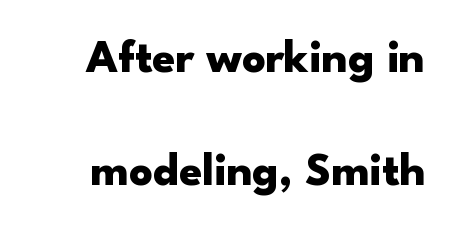
{"serif": "no", "italic": "no", "bold": "yes", "weight": "heavy", "width": "wide", "stroke_contrast": "low", "x_height": "small", "monospaced": "no", "underline": "no", "line_spacing": "loose", "line_spacing_ratio": 2.46, "letter_spacing": "normal", "letter_spacing_em": 0.0, "glyph_px": 46}
